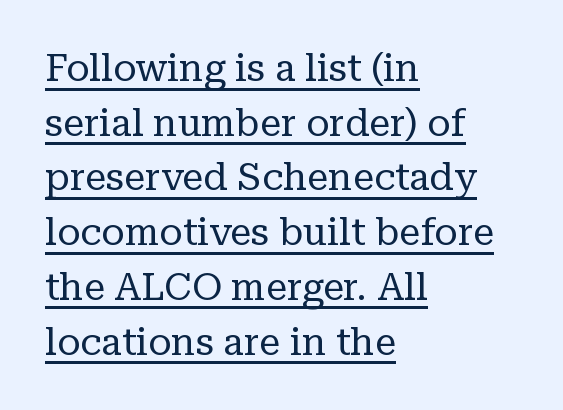
The image shows 38 px regular-weight serif type, upright; set left-aligned, normal line spacing (1.44x), normal letter spacing, underlined; low stroke contrast and a medium x-height.
